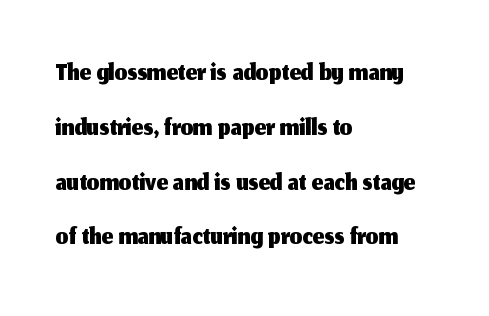
The image shows 40 px sans-serif type, upright; set left-aligned, normal line spacing (1.37x), normal letter spacing, not underlined; medium stroke contrast and a medium x-height.
